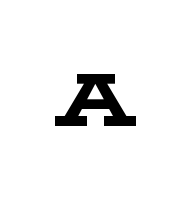
The image shows 76 px bold, wide serif type, upright; set unusually wide letter spacing (+0.46 em), not underlined; low stroke contrast and a medium x-height.
